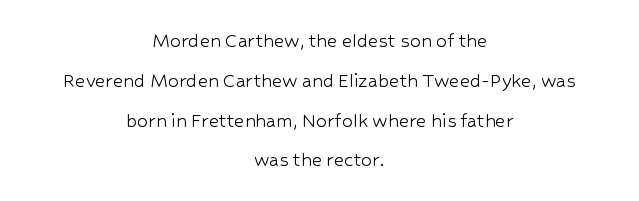
The image shows 22 px text type, upright; set centered, line spacing 1.81x, normal letter spacing, not underlined.
